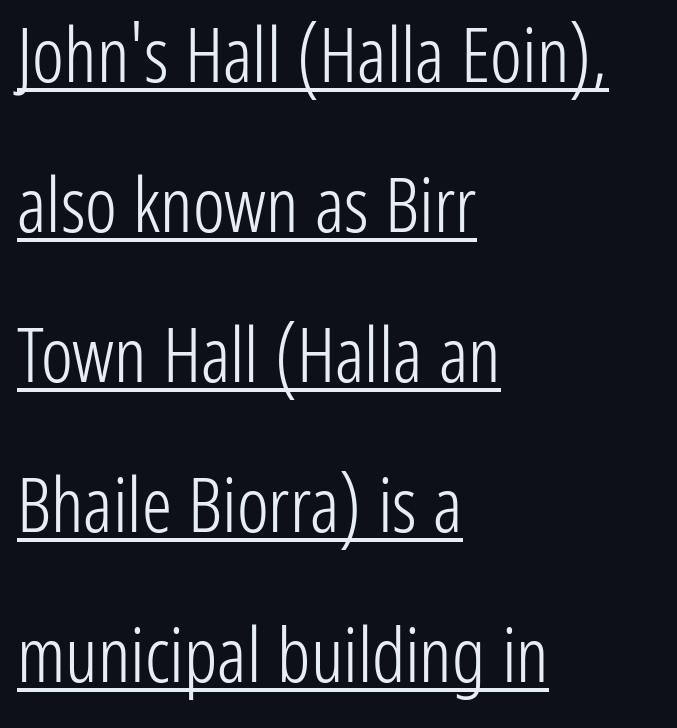
Q: Is the text bold? A: No.
Q: Is the text italic (slanted)? A: No, it is upright.
Q: Is the typeface a serif or a sans-serif typeface? A: Sans-serif.
Q: Is the text underlined? A: Yes.
Q: How is the paragraph aligned? A: Left-aligned.
Q: Is the spacing between letters normal or unusually wide? A: Normal.
Q: Is the spacing between lines tight, normal or loose? A: Loose.
Q: Width (condensed, normal, or wide)? A: Condensed.
Q: Stroke contrast? A: Low.
Q: x-height? A: Medium.
Q: Monospaced? A: No.
